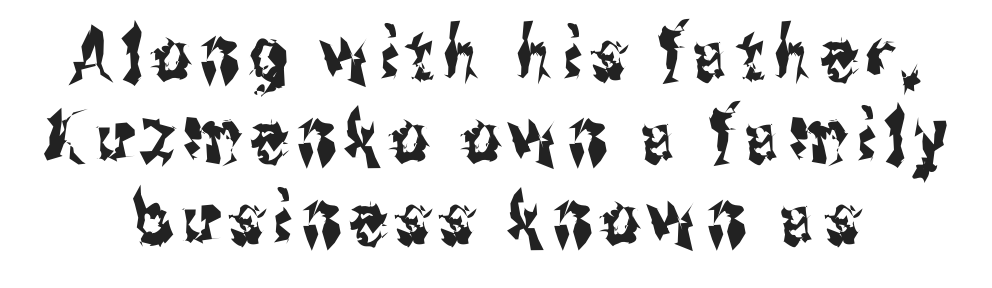
{"serif": "no", "italic": "no", "width": "condensed", "stroke_contrast": "medium", "x_height": "medium", "monospaced": "no", "underline": "no", "line_spacing": "tight", "line_spacing_ratio": 1.12, "glyph_px": 73}
